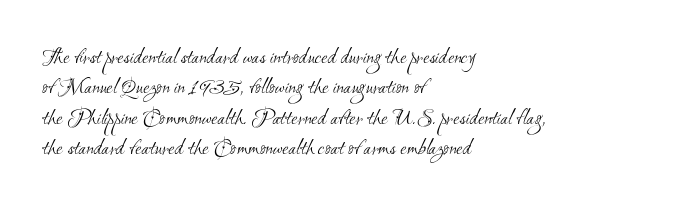
{"bold": "no", "underline": "no", "align": "left", "line_spacing": "normal", "line_spacing_ratio": 1.32, "letter_spacing": "normal", "letter_spacing_em": 0.0, "glyph_px": 23}
